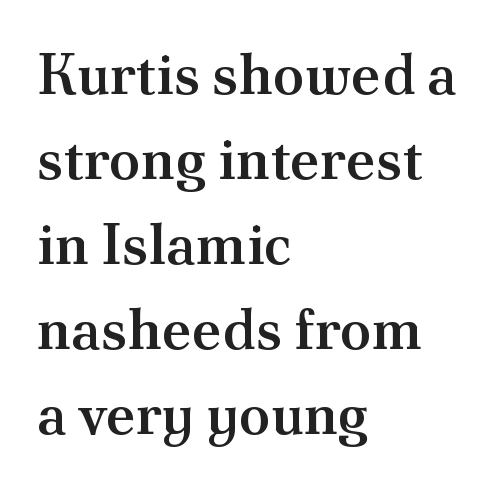
{"serif": "yes", "italic": "no", "bold": "semi", "weight": "semibold", "width": "normal", "stroke_contrast": "medium", "x_height": "small", "monospaced": "no", "underline": "no", "align": "left", "line_spacing": "normal", "line_spacing_ratio": 1.49, "letter_spacing": "normal", "letter_spacing_em": 0.0, "glyph_px": 57}
